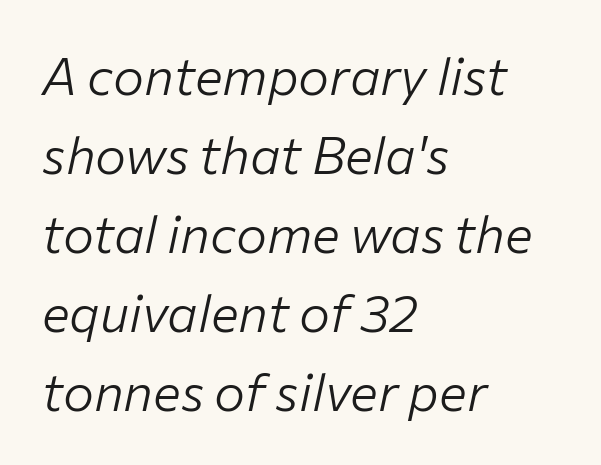
The image shows 52 px light type, italic (leaning right); set left-aligned, normal line spacing (1.52x), normal letter spacing, not underlined; low stroke contrast and a medium x-height.
